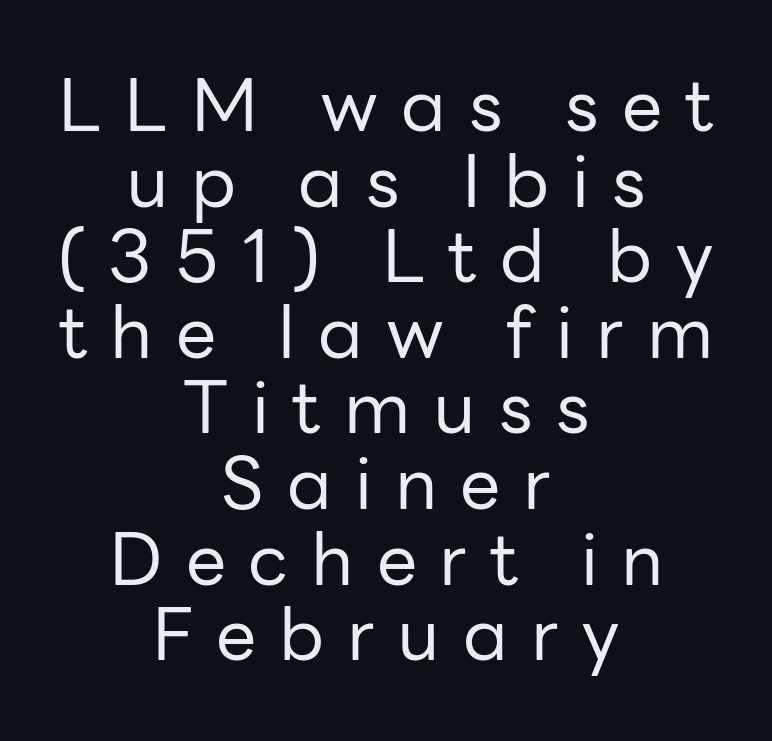
Q: Is the text bold? A: No.
Q: Is the text italic (slanted)? A: No, it is upright.
Q: Is the typeface a serif or a sans-serif typeface? A: Sans-serif.
Q: Is the text underlined? A: No.
Q: How is the paragraph aligned? A: Centered.
Q: Is the spacing between letters normal or unusually wide? A: Unusually wide.
Q: Is the spacing between lines tight, normal or loose? A: Tight.
Q: Width (condensed, normal, or wide)? A: Normal.
Q: Stroke contrast? A: Low.
Q: x-height? A: Medium.
Q: Monospaced? A: No.
